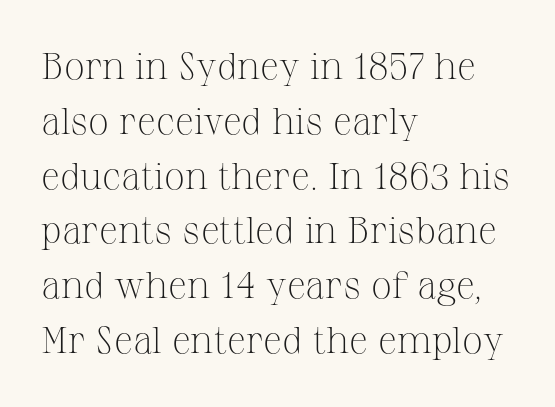
Here the designer chose a conventional face with non-uniform glyph widths. The type sits square on the baseline with zero lean. Check under the words: just untouched page. A serif font was chosen for this passage. Stems here are at most as thick as an everyday book face. How would I describe the line gaps? Plain and ordinary.
